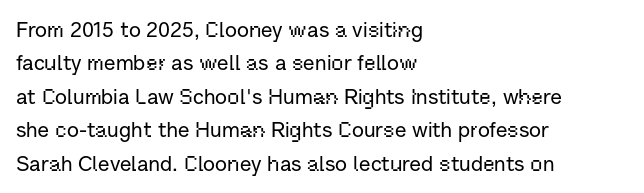
Q: Is the text italic (slanted)? A: No, it is upright.
Q: Is the text underlined? A: No.
Q: How is the paragraph aligned? A: Left-aligned.
Q: Is the spacing between letters normal or unusually wide? A: Normal.
Q: Is the spacing between lines tight, normal or loose? A: Normal.
